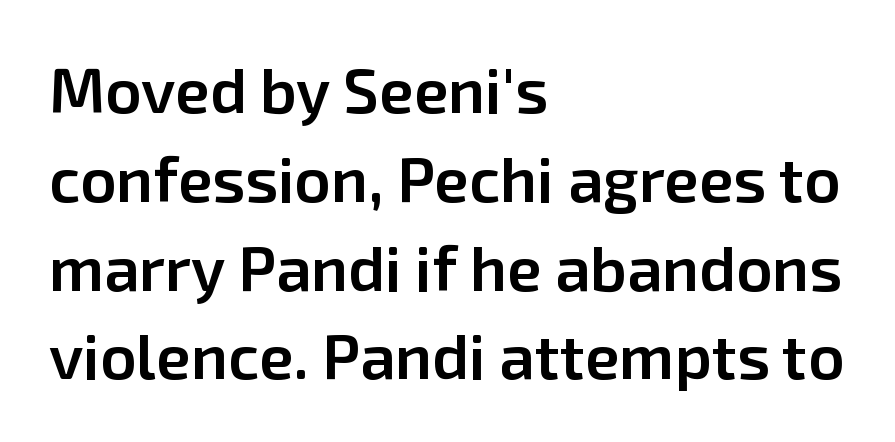
The typeface chosen for these lines omits serifs. Notice how descenders clear the ascenders below comfortably — that's standard leading. Every row of glyphs begins at an identical x-position on the left. Characters remain perfectly vertical along every line. Heft: intermediate — a semibold.
